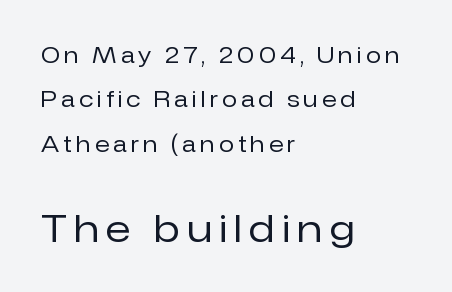
The image shows 38 px regular-weight sans-serif type, upright; set left-aligned, loose line spacing (2.02x), not underlined; the second (bottom) block is 1.73x larger; low stroke contrast and a medium x-height.
